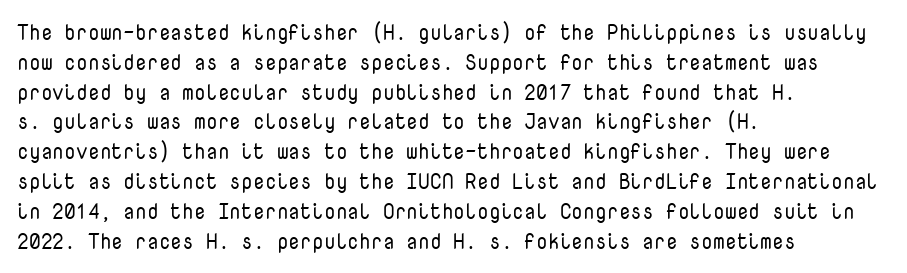
Q: Is the text bold? A: No.
Q: Is the text italic (slanted)? A: No, it is upright.
Q: Is the text underlined? A: No.
Q: How is the paragraph aligned? A: Left-aligned.
Q: Is the spacing between letters normal or unusually wide? A: Normal.
Q: Is the spacing between lines tight, normal or loose? A: Normal.
